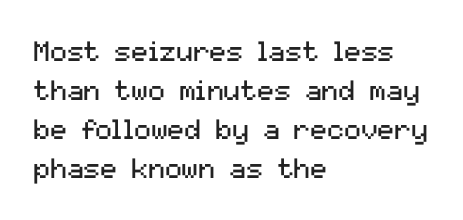
The image shows 28 px regular-weight sans-serif type, upright; set left-aligned, normal line spacing (1.39x), normal letter spacing, not underlined; medium stroke contrast and a medium x-height.
